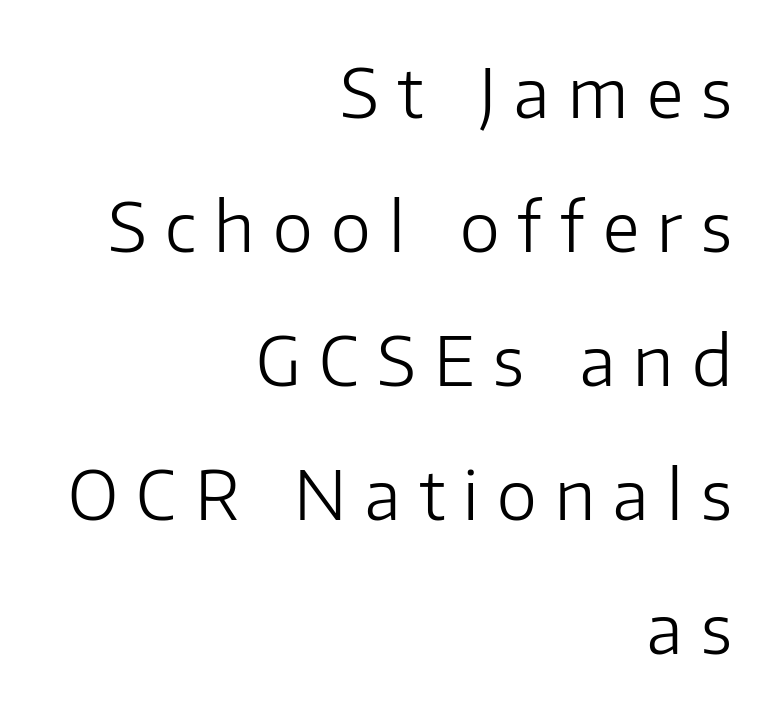
The font is comparable to plain body text, perhaps lighter. The typeface chosen for these lines omits serifs. In CSS terms this would be text-align: right. Varying glyph widths throughout — classic text-font behaviour. The specimen omits any rule beneath the text block's lines. The passage shown stacks its lines with a broad gap.
